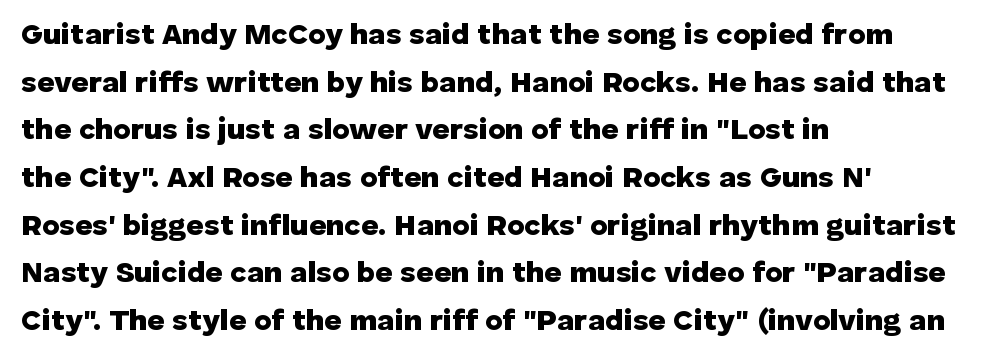
The image shows 30 px heavy sans-serif type, upright; set left-aligned, normal line spacing (1.59x), normal letter spacing, not underlined; low stroke contrast and a medium x-height.
